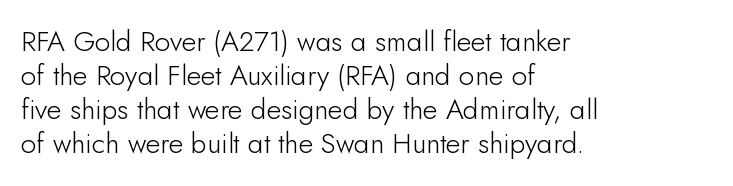
Q: Is the text bold? A: No.
Q: Is the text italic (slanted)? A: No, it is upright.
Q: Is the typeface a serif or a sans-serif typeface? A: Sans-serif.
Q: Is the text underlined? A: No.
Q: How is the paragraph aligned? A: Left-aligned.
Q: Is the spacing between letters normal or unusually wide? A: Normal.
Q: Width (condensed, normal, or wide)? A: Normal.
Q: Stroke contrast? A: Low.
Q: x-height? A: Small.
Q: Monospaced? A: No.
